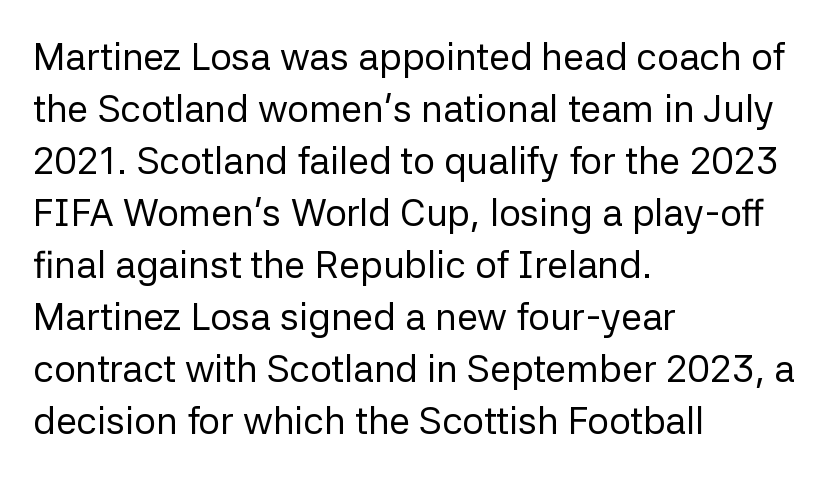
These lines are rendered in a variable-pitch font. This rendering uses left alignment, leaving the right contour irregular. Weight class: somewhere from thin through regular. The rendering keeps characters at their native spacing.
